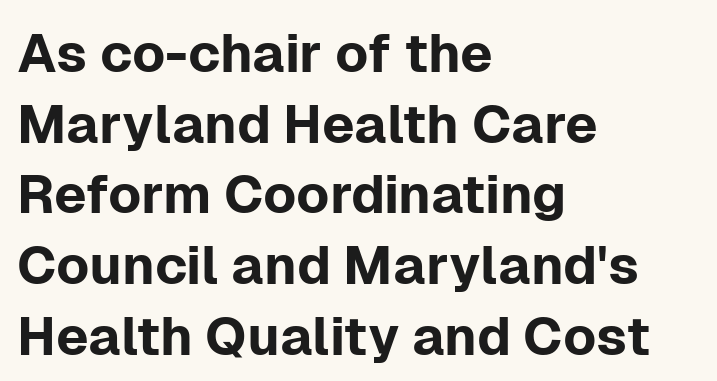
The image shows 54 px sans-serif type, upright; set left-aligned, normal line spacing (1.31x), normal letter spacing, not underlined; low stroke contrast and a medium x-height.
